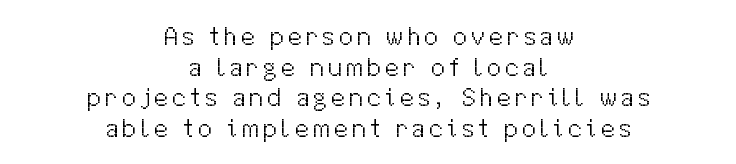
Q: Is the text bold? A: No.
Q: Is the text italic (slanted)? A: No, it is upright.
Q: Is the text underlined? A: No.
Q: How is the paragraph aligned? A: Centered.
